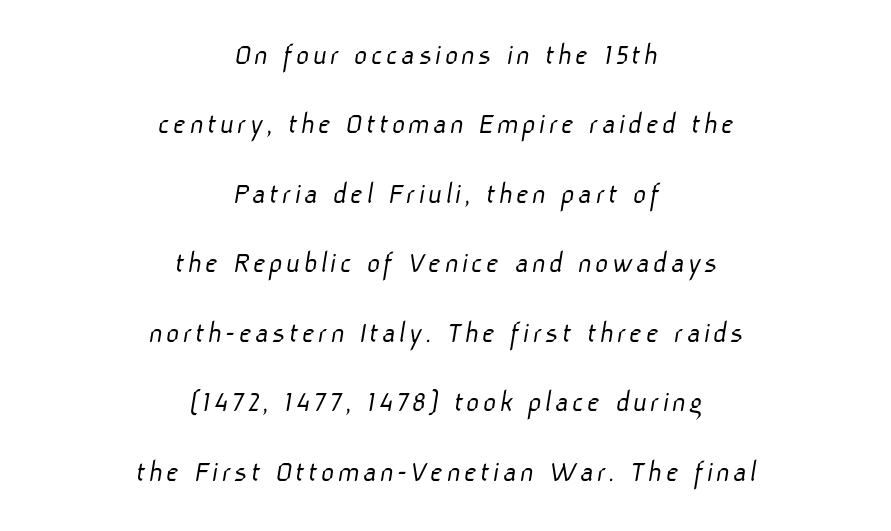
The image shows 32 px light sans-serif type; set centered, loose line spacing (2.17x), not underlined; low stroke contrast and a medium x-height.
